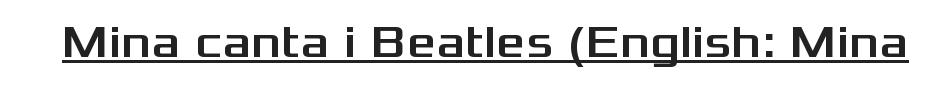
Q: Is the text italic (slanted)? A: No, it is upright.
Q: Is the typeface a serif or a sans-serif typeface? A: Sans-serif.
Q: Is the text underlined? A: Yes.
Q: Is the spacing between letters normal or unusually wide? A: Normal.
Q: Width (condensed, normal, or wide)? A: Wide.
Q: Stroke contrast? A: Medium.
Q: x-height? A: Medium.
Q: Monospaced? A: No.
